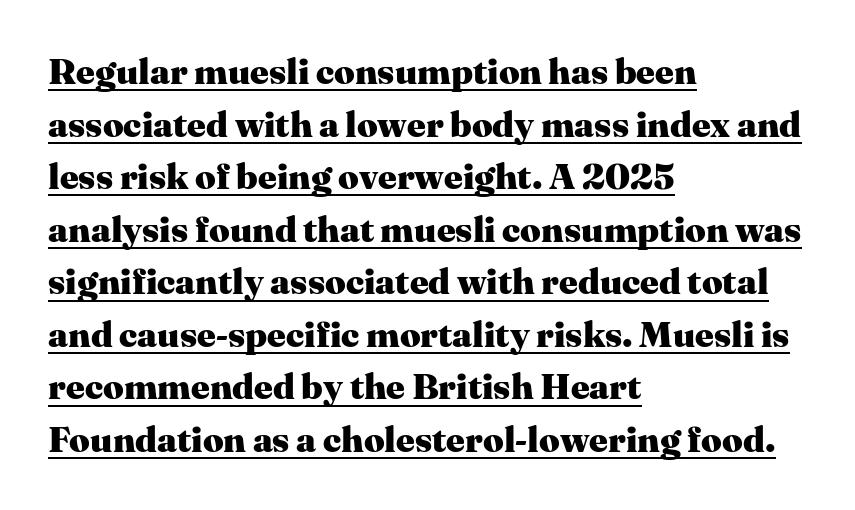
Q: Is the text bold? A: Yes.
Q: Is the text italic (slanted)? A: No, it is upright.
Q: Is the typeface a serif or a sans-serif typeface? A: Serif.
Q: Is the text underlined? A: Yes.
Q: How is the paragraph aligned? A: Left-aligned.
Q: Is the spacing between letters normal or unusually wide? A: Normal.
Q: Is the spacing between lines tight, normal or loose? A: Normal.
Q: Width (condensed, normal, or wide)? A: Normal.
Q: Stroke contrast? A: Medium.
Q: x-height? A: Medium.
Q: Monospaced? A: No.
